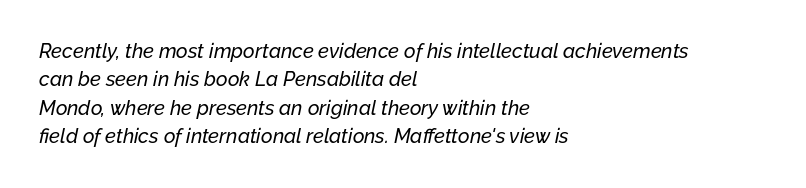
Q: Is the text italic (slanted)? A: Yes, it leans right by about 12 degrees.
Q: Is the text underlined? A: No.
Q: How is the paragraph aligned? A: Left-aligned.
Q: Is the spacing between letters normal or unusually wide? A: Normal.
Q: Is the spacing between lines tight, normal or loose? A: Normal.
